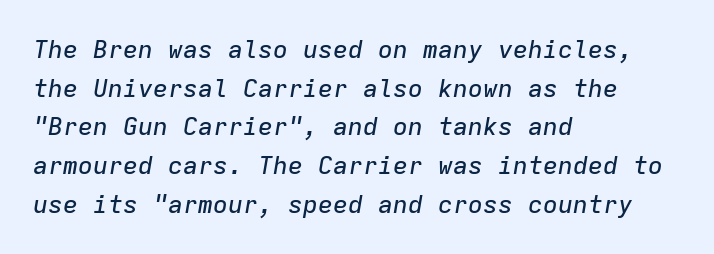
Q: Is the text italic (slanted)? A: Yes, it leans right by about 9 degrees.
Q: Is the text underlined? A: No.
Q: How is the paragraph aligned? A: Left-aligned.
Q: Is the spacing between letters normal or unusually wide? A: Normal.
Q: Is the spacing between lines tight, normal or loose? A: Normal.
